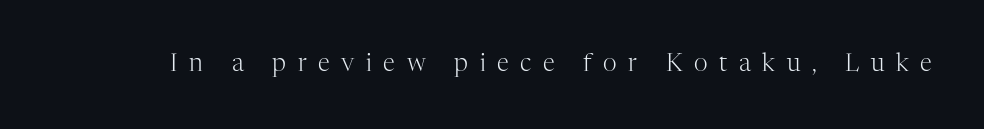
Words float on clear page, feet unadorned. The line texture is sparse and dotted thanks to wide tracking. Stems here are at most as thick as an everyday book face. Upright lettering throughout.
